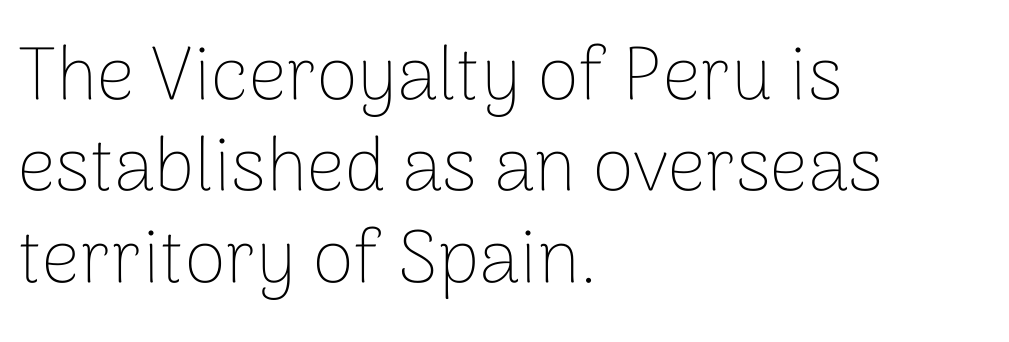
{"serif": "no", "italic": "no", "bold": "no", "weight": "thin", "width": "normal", "stroke_contrast": "low", "x_height": "medium", "monospaced": "no", "underline": "no", "align": "left", "line_spacing_ratio": 1.22, "letter_spacing": "normal", "letter_spacing_em": 0.0, "glyph_px": 75}
